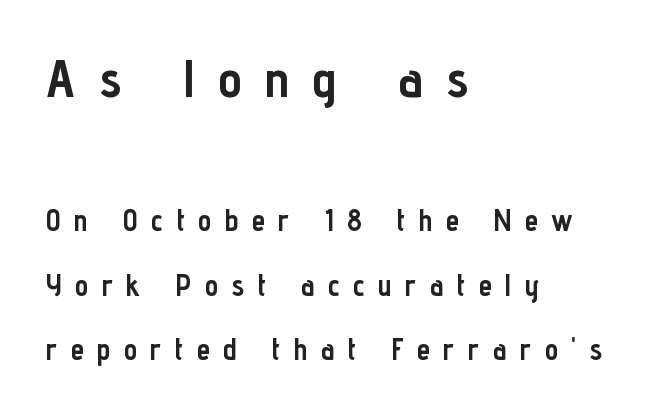
The sample has been set heavy, in full bold. Do the letters lean? They stand straight. Block one is the big one; block two sits smaller underneath. Type style note: lacks serifs. Looks like regular typesetting: each glyph gets only the width it needs. A typesetter would call this heavily tracked-out type.
